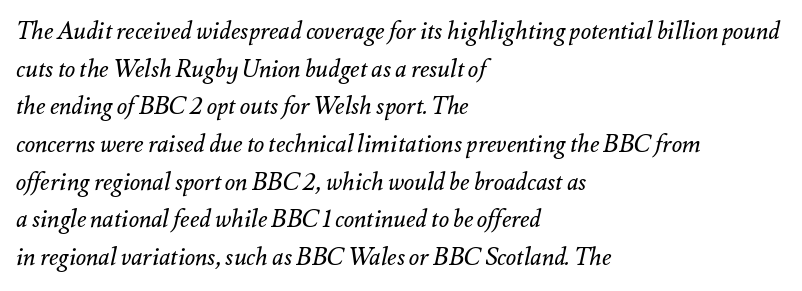
Which margin do the lines hug? The left one — the right edge is uneven. If you drew a line through each stem, it would be angled. Default kerning and tracking; the words read as compact shapes. Words float on clear page, feet unadorned. The strokes are not fattened; the text isn't bold. Normally led — the rows are evenly, conventionally spaced.
